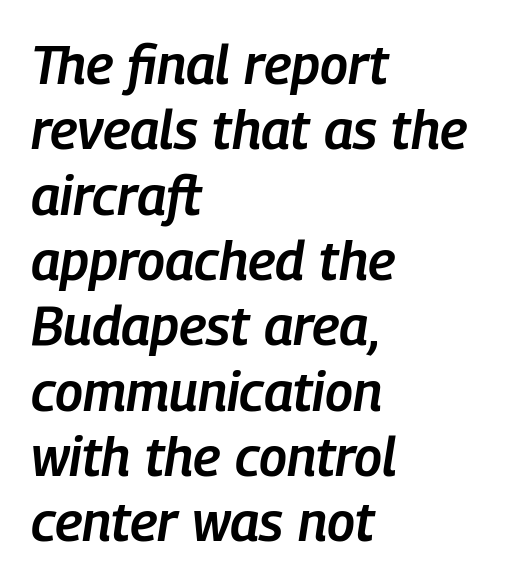
{"italic": "yes", "lean": "right", "slant_degrees": 9, "bold": "semi", "weight": "semibold", "width": "condensed", "stroke_contrast": "low", "x_height": "medium", "monospaced": "no", "underline": "no", "align": "left", "line_spacing_ratio": 1.21, "letter_spacing": "normal", "letter_spacing_em": 0.0, "glyph_px": 54}
